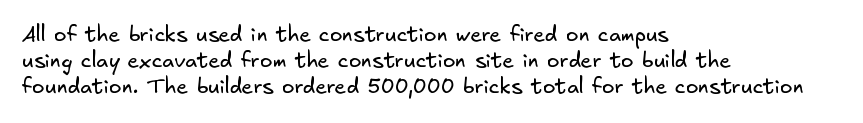
Q: Is the text bold? A: No.
Q: Is the text underlined? A: No.
Q: How is the paragraph aligned? A: Left-aligned.
Q: Is the spacing between letters normal or unusually wide? A: Normal.
